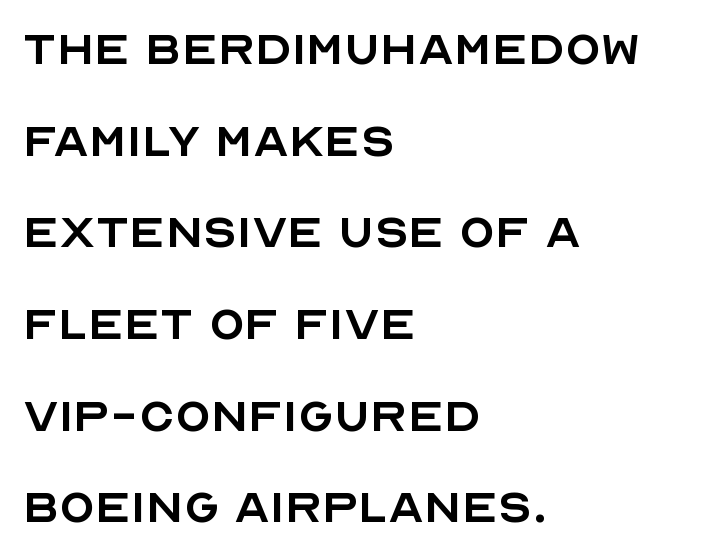
Q: Is the text bold? A: No.
Q: Is the text italic (slanted)? A: No, it is upright.
Q: Is the typeface a serif or a sans-serif typeface? A: Sans-serif.
Q: Is the text underlined? A: No.
Q: How is the paragraph aligned? A: Left-aligned.
Q: Is the spacing between letters normal or unusually wide? A: Normal.
Q: Is the spacing between lines tight, normal or loose? A: Normal.
Q: Width (condensed, normal, or wide)? A: Normal.
Q: x-height? A: Large.
Q: Monospaced? A: No.
